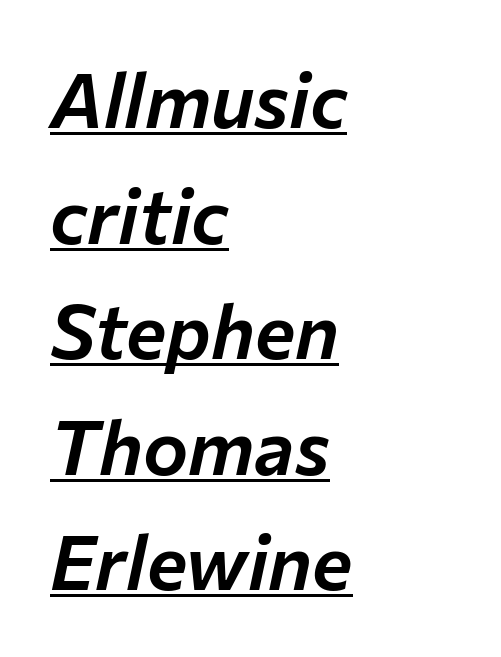
The line-height multiplier appears to be the usual default. These lines were composed using italics. These lines are rendered in a variable-pitch font. Decoration check: the copy is underlined.
